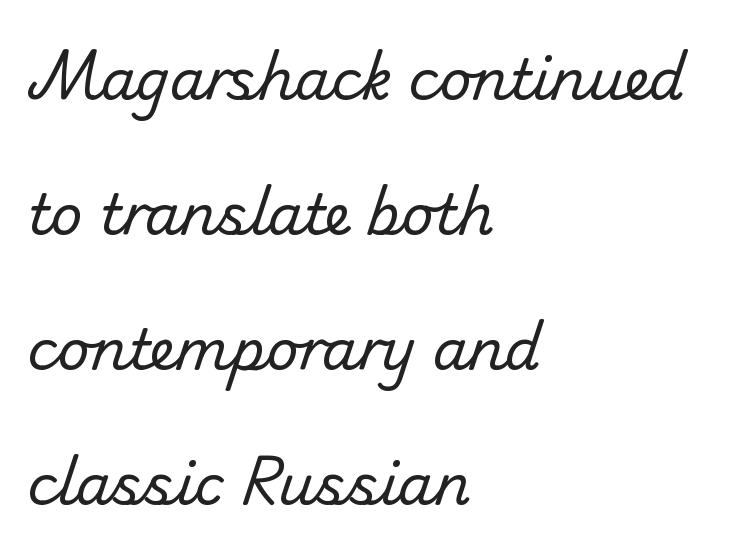
Descenders hang freely into open space. Spacing verdict: proportional, widths tailored to each character. No chunkiness to these letters — they're not bold. This sample uses a sans-serif face. How are the letters spaced? Ordinarily, with no added tracking. Notice how the passage keeps a crisp vertical edge on the left only.
